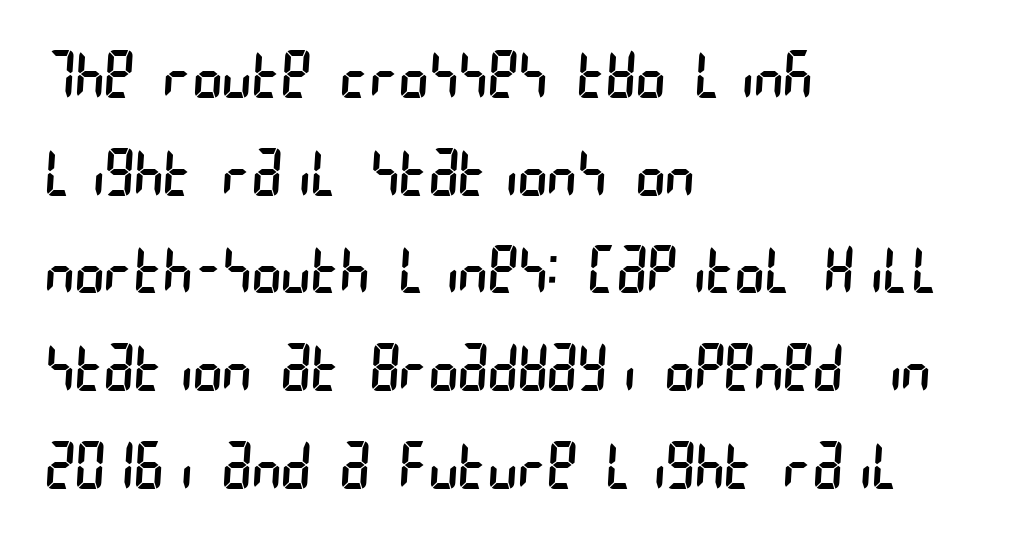
{"serif": "no", "bold": "no", "weight": "regular", "width": "condensed", "stroke_contrast": "low", "x_height": "large", "underline": "no", "align": "left", "line_spacing": "normal", "line_spacing_ratio": 1.55, "letter_spacing": "normal", "letter_spacing_em": 0.0, "glyph_px": 63}
